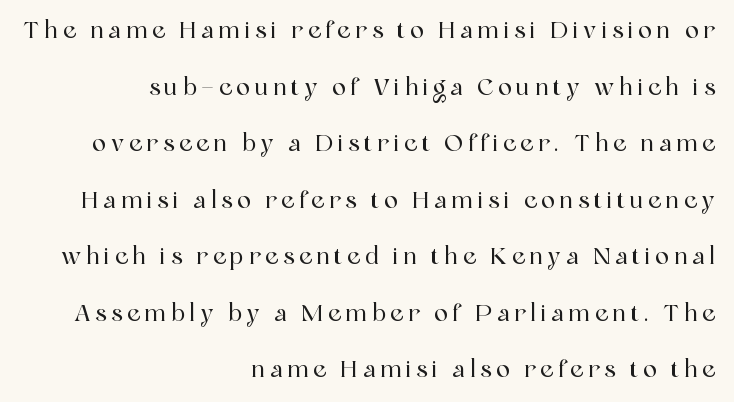
Q: Is the text italic (slanted)? A: No, it is upright.
Q: Is the text underlined? A: No.
Q: How is the paragraph aligned? A: Right-aligned.
Q: Is the spacing between letters normal or unusually wide? A: Unusually wide.
Q: Is the spacing between lines tight, normal or loose? A: Loose.
